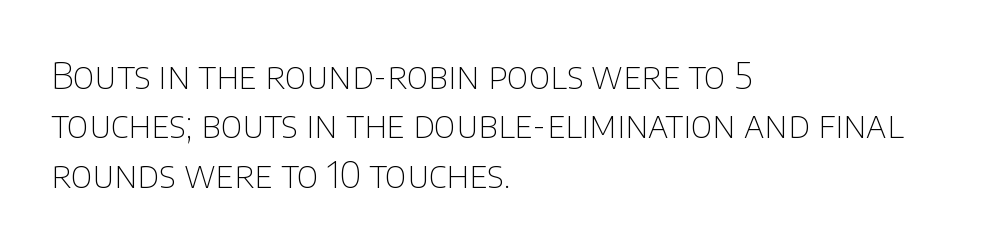
{"serif": "no", "italic": "no", "bold": "no", "weight": "thin", "width": "normal", "stroke_contrast": "low", "x_height": "large", "monospaced": "no", "underline": "no", "align": "left", "line_spacing": "normal", "line_spacing_ratio": 1.37, "letter_spacing": "normal", "letter_spacing_em": 0.0, "glyph_px": 36}
